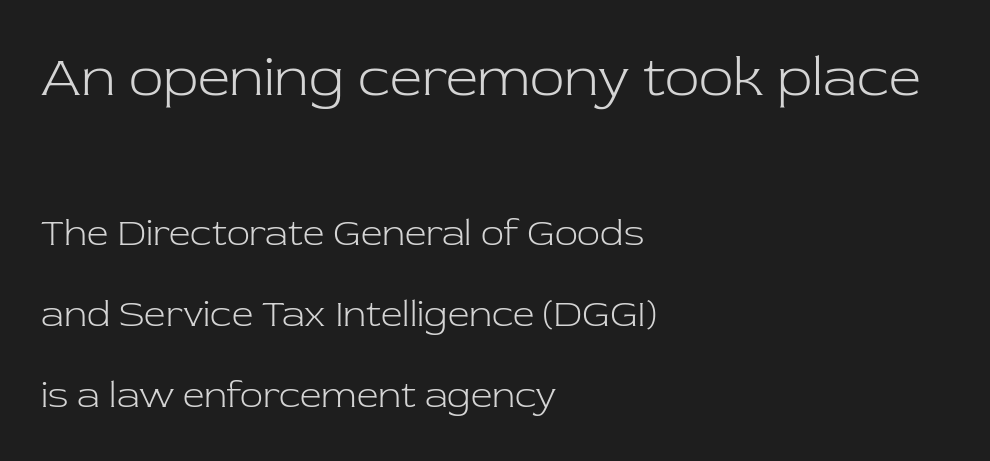
{"serif": "yes", "italic": "no", "bold": "no", "weight": "light", "width": "normal", "stroke_contrast": "low", "x_height": "medium", "monospaced": "no", "underline": "no", "align": "left", "line_spacing": "loose", "line_spacing_ratio": 2.14, "letter_spacing": "normal", "letter_spacing_em": 0.0, "larger_block": "first", "size_ratio": 1.5, "glyph_px": 57}
